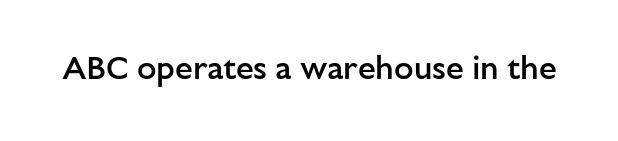
Ordinary non-slanted type is in use. You could not count columns in this text — the font is proportionally spaced. A sans-serif font was chosen for this passage. Stems and bowls a touch heavier than normal — semibold.
